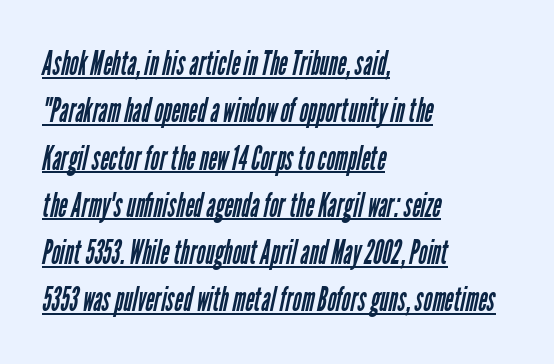
Do the characters align in a grid? No, the font is proportional. The characters display no serif detailing; their extremities are plain. The rendering keeps characters at their native spacing. Does the leading feel generous? No, just average.
